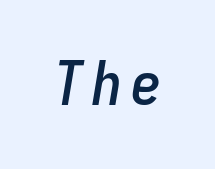
{"italic": "yes", "lean": "right", "slant_degrees": 9, "width": "condensed", "stroke_contrast": "low", "x_height": "medium", "monospaced": "yes", "underline": "no", "glyph_px": 61}
